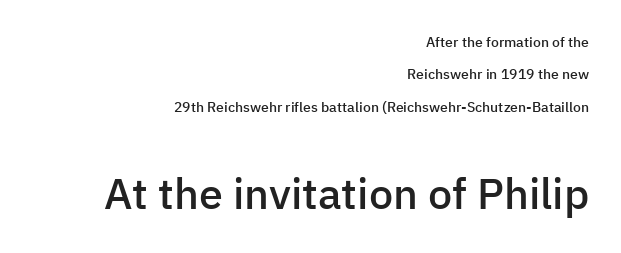
Q: Is the text bold? A: Semi-bold.
Q: Is the text italic (slanted)? A: No, it is upright.
Q: Is the typeface a serif or a sans-serif typeface? A: Sans-serif.
Q: Is the text underlined? A: No.
Q: How is the paragraph aligned? A: Right-aligned.
Q: Is the spacing between letters normal or unusually wide? A: Normal.
Q: Is the spacing between lines tight, normal or loose? A: Loose.
Q: Which block of text is set in a larger size, the first (top) or the second (bottom)? A: The second (bottom) one.
Q: Width (condensed, normal, or wide)? A: Normal.
Q: Stroke contrast? A: Low.
Q: x-height? A: Medium.
Q: Monospaced? A: No.
